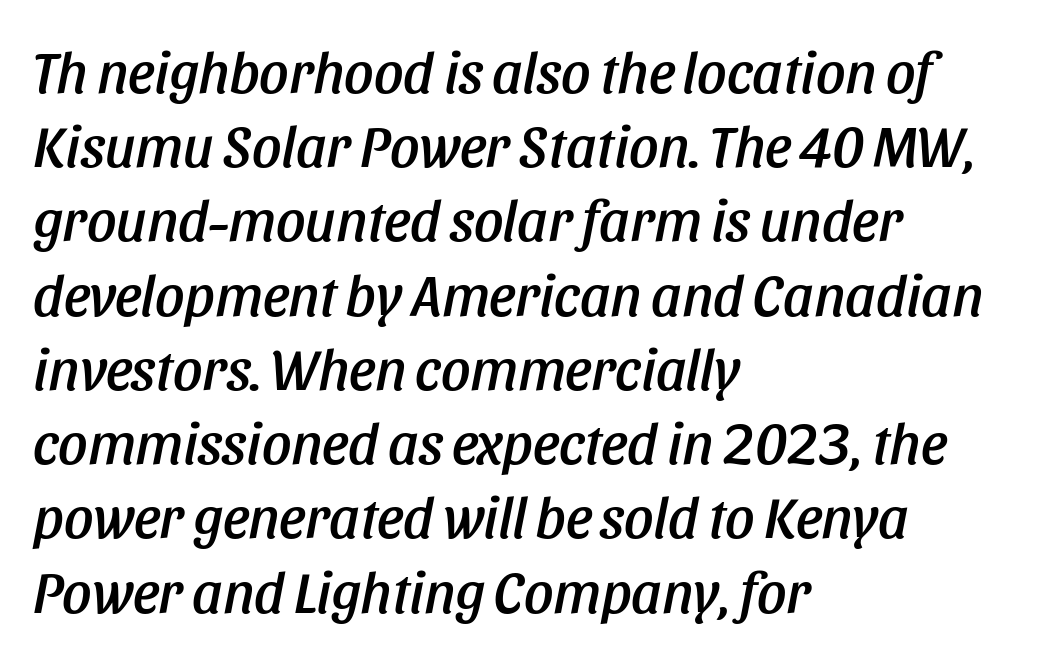
Horizontal alignment here is leftward, the default for most running prose. Descenders hang freely into open space. Regarding leading, the lines here are spaced in the standard way. Tall strokes in this sample are angled rather than plumb. Varying glyph widths throughout — classic text-font behaviour. Spacing between characters is what you'd get straight out of the box.
